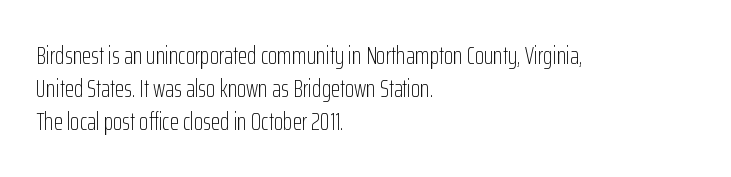
{"italic": "no", "bold": "no", "underline": "no", "align": "left", "line_spacing": "normal", "line_spacing_ratio": 1.37, "letter_spacing": "normal", "letter_spacing_em": 0.0, "glyph_px": 24}
